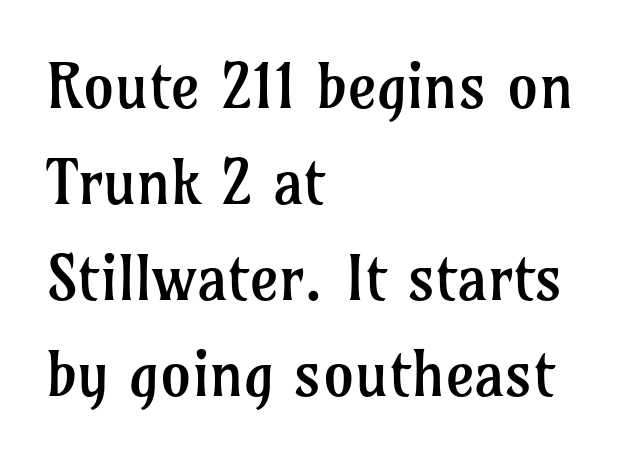
These glyphs show unthickened strokes, regular width or finer. In terms of letterform style, serifs are clearly present. Looks like regular typesetting: each glyph gets only the width it needs. This is the regular roman posture of the typeface.
